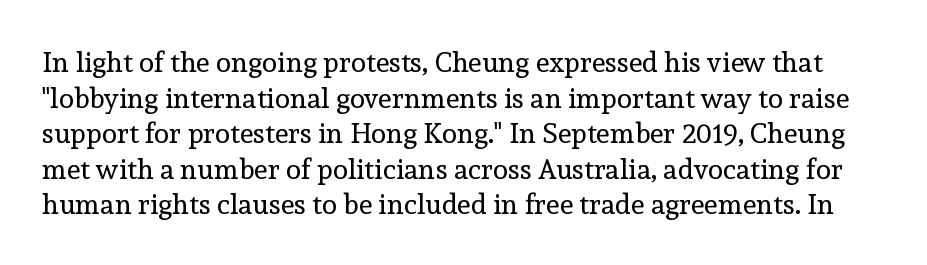
Q: Is the text bold? A: No.
Q: Is the text italic (slanted)? A: No, it is upright.
Q: Is the typeface a serif or a sans-serif typeface? A: Serif.
Q: Is the text underlined? A: No.
Q: Is the spacing between letters normal or unusually wide? A: Normal.
Q: Is the spacing between lines tight, normal or loose? A: Normal.
Q: Width (condensed, normal, or wide)? A: Normal.
Q: x-height? A: Medium.
Q: Monospaced? A: No.
